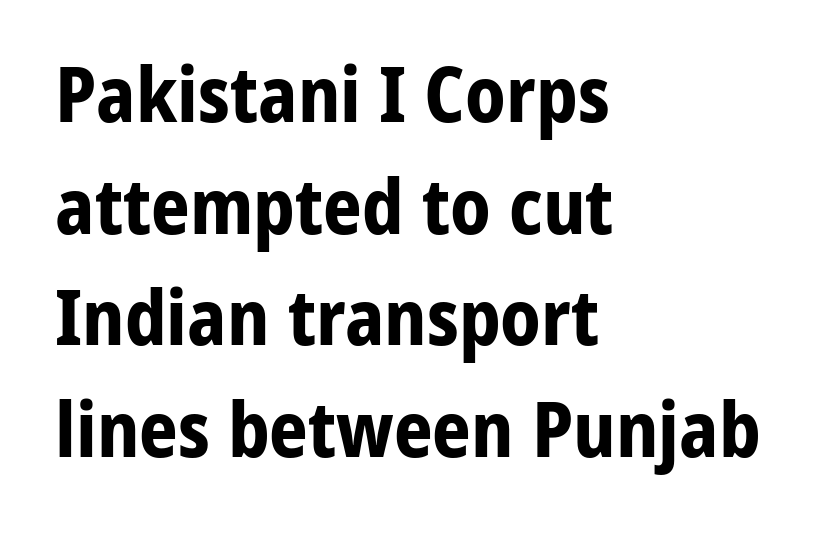
The image shows 76 px bold sans-serif type, upright; set left-aligned, normal line spacing (1.47x), normal letter spacing, not underlined; low stroke contrast and a medium x-height.
